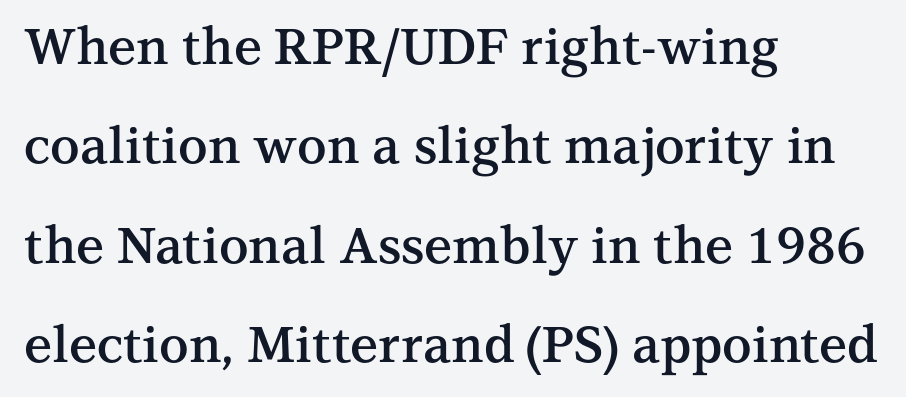
The image shows 50 px semibold serif type, upright; set left-aligned, loose line spacing (1.99x), normal letter spacing, not underlined; medium stroke contrast and a medium x-height.
